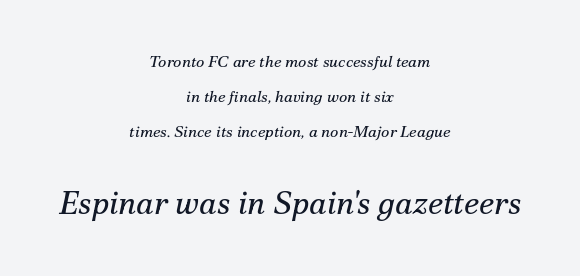
Q: Is the text bold? A: No.
Q: Is the text italic (slanted)? A: Yes, it leans right by about 12 degrees.
Q: Is the typeface a serif or a sans-serif typeface? A: Serif.
Q: Is the text underlined? A: No.
Q: How is the paragraph aligned? A: Centered.
Q: Is the spacing between letters normal or unusually wide? A: Normal.
Q: Is the spacing between lines tight, normal or loose? A: Loose.
Q: Which block of text is set in a larger size, the first (top) or the second (bottom)? A: The second (bottom) one.
Q: Width (condensed, normal, or wide)? A: Normal.
Q: Stroke contrast? A: Medium.
Q: x-height? A: Small.
Q: Monospaced? A: No.
